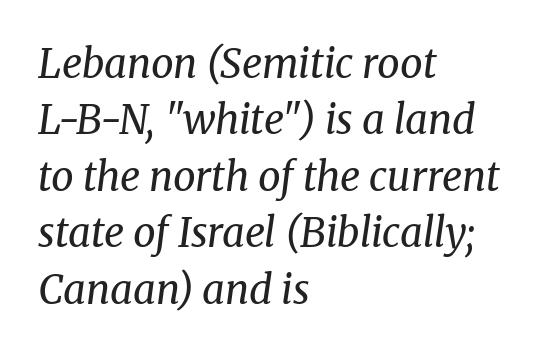
The image shows 40 px regular-weight serif type, italic (leaning right); set left-aligned, normal line spacing (1.41x), normal letter spacing, not underlined; medium stroke contrast and a medium x-height.
